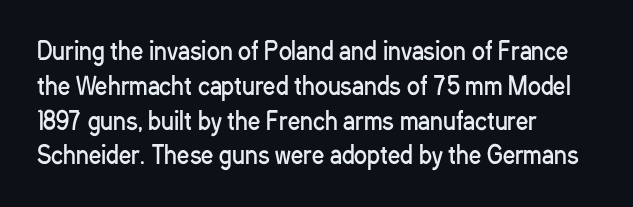
{"italic": "no", "bold": "no", "underline": "no", "align": "left", "line_spacing": "normal", "line_spacing_ratio": 1.45, "letter_spacing": "normal", "letter_spacing_em": 0.0, "glyph_px": 24}
